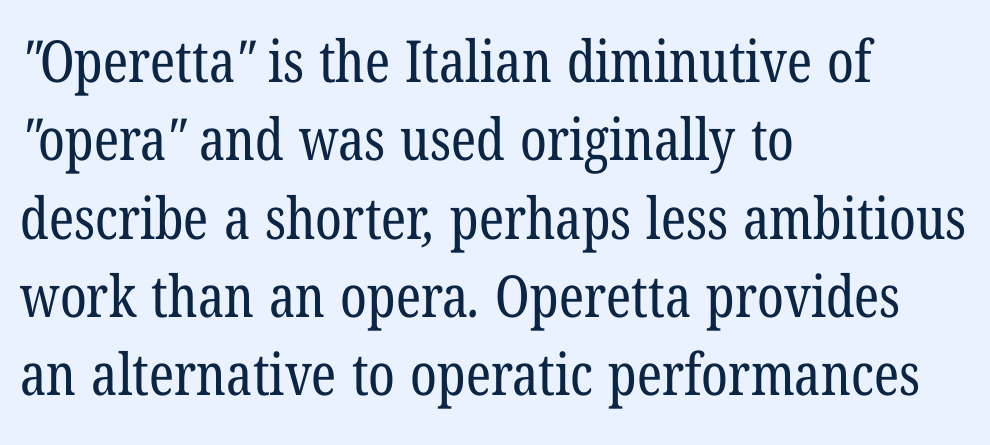
The image shows 58 px regular-weight, condensed serif type; set left-aligned, normal line spacing (1.35x), normal letter spacing, not underlined; low stroke contrast and a medium x-height.
